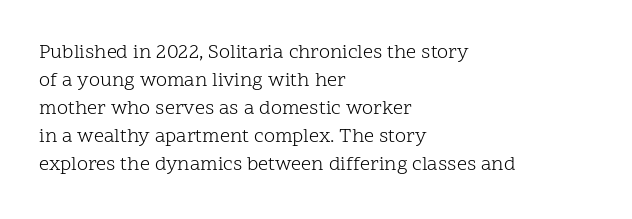
A roman cut, with each character standing at attention. Compared with a centered layout, this one pins lines to the left instead. Evenly set lines give the paragraph a standard silhouette. Heft: none added — not bold. The baseline area is clear.
